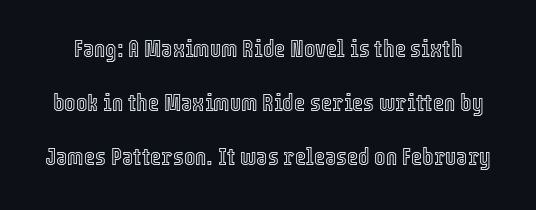
The image shows 24 px text type, upright; set loose line spacing (2.26x), normal letter spacing, not underlined.
